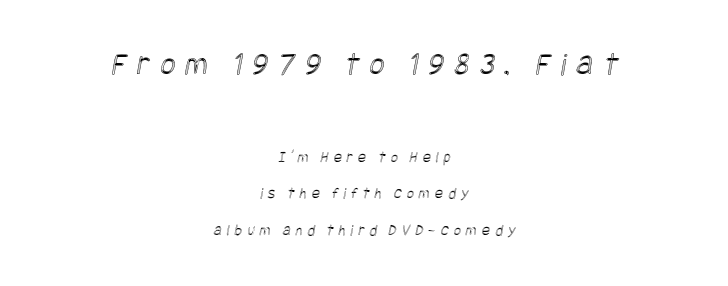
The image shows 33 px condensed type; set centered, loose line spacing (2.28x), unusually wide letter spacing (+0.31 em), not underlined; the first (top) block is 2.06x larger; a large x-height.
